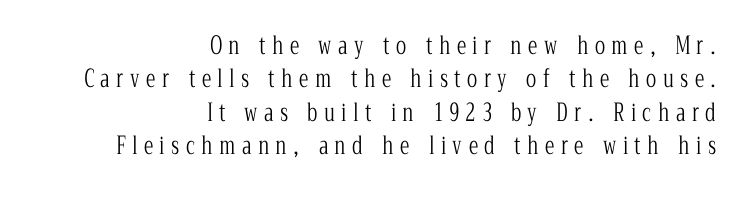
Q: Is the text bold? A: No.
Q: Is the text italic (slanted)? A: No, it is upright.
Q: Is the text underlined? A: No.
Q: How is the paragraph aligned? A: Right-aligned.
Q: Is the spacing between letters normal or unusually wide? A: Unusually wide.
Q: Is the spacing between lines tight, normal or loose? A: Normal.
